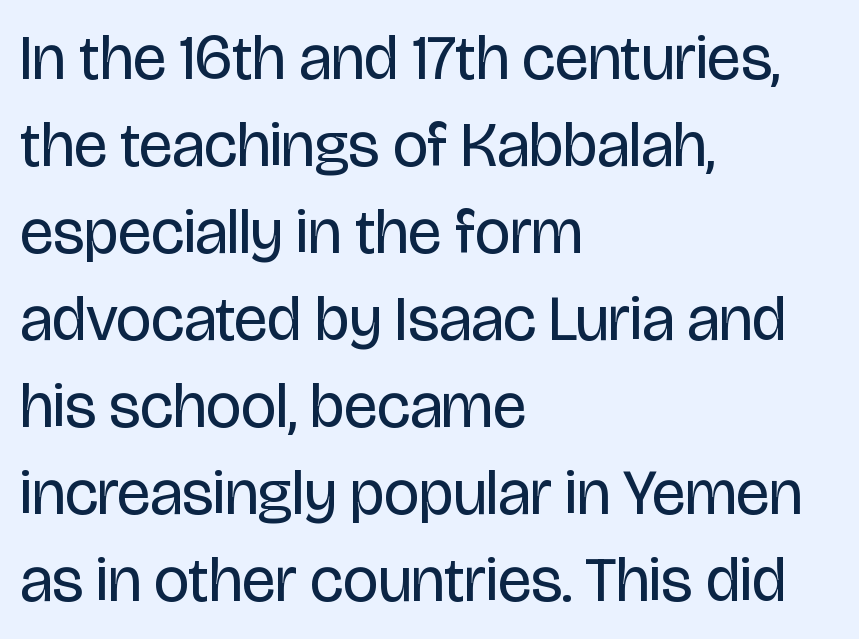
{"serif": "no", "italic": "no", "bold": "no", "weight": "regular", "width": "condensed", "stroke_contrast": "low", "x_height": "large", "monospaced": "no", "underline": "no", "align": "left", "line_spacing": "normal", "line_spacing_ratio": 1.38, "letter_spacing": "normal", "letter_spacing_em": 0.0, "glyph_px": 63}
